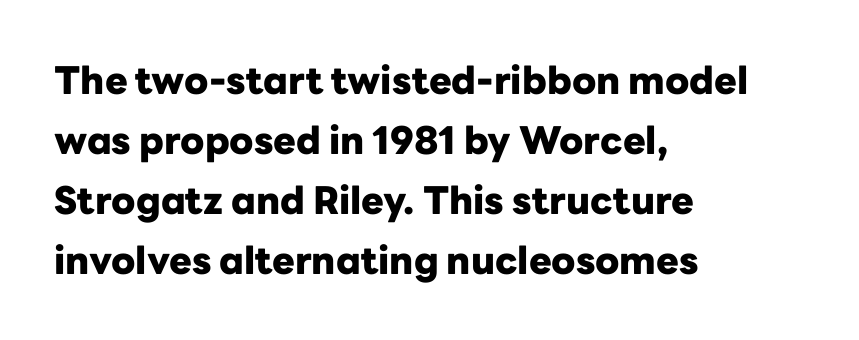
{"serif": "no", "italic": "no", "bold": "yes", "weight": "heavy", "width": "normal", "stroke_contrast": "low", "x_height": "medium", "monospaced": "no", "underline": "no", "align": "left", "line_spacing": "normal", "line_spacing_ratio": 1.58, "letter_spacing": "normal", "letter_spacing_em": 0.0, "glyph_px": 38}
